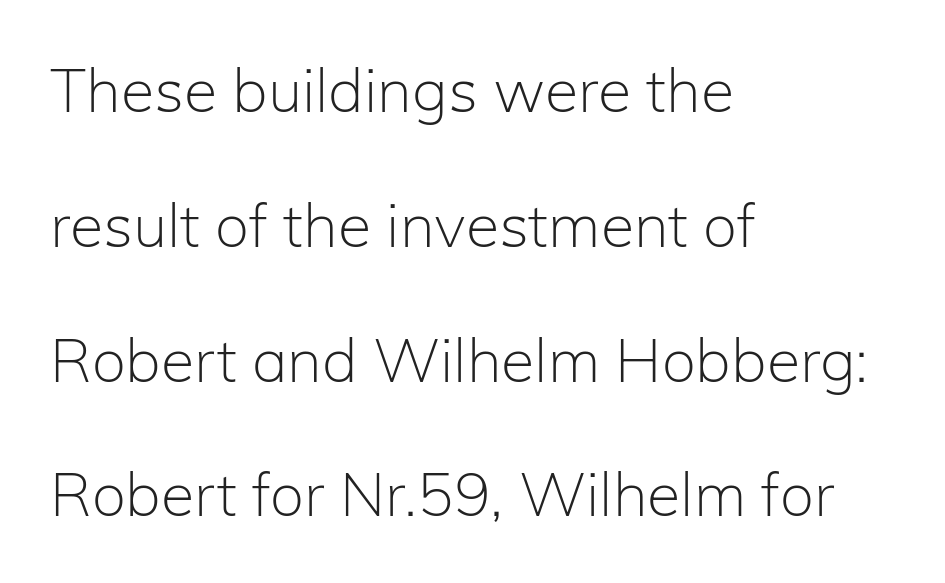
Q: Is the text bold? A: No.
Q: Is the text italic (slanted)? A: No, it is upright.
Q: Is the typeface a serif or a sans-serif typeface? A: Sans-serif.
Q: Is the text underlined? A: No.
Q: How is the paragraph aligned? A: Left-aligned.
Q: Is the spacing between letters normal or unusually wide? A: Normal.
Q: Is the spacing between lines tight, normal or loose? A: Loose.
Q: Width (condensed, normal, or wide)? A: Normal.
Q: Stroke contrast? A: Low.
Q: x-height? A: Medium.
Q: Monospaced? A: No.
